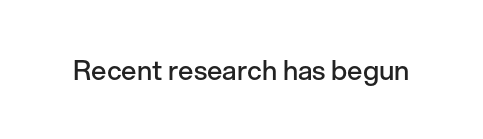
{"italic": "no", "bold": "semi", "underline": "no", "letter_spacing": "normal", "letter_spacing_em": 0.0, "glyph_px": 27}
